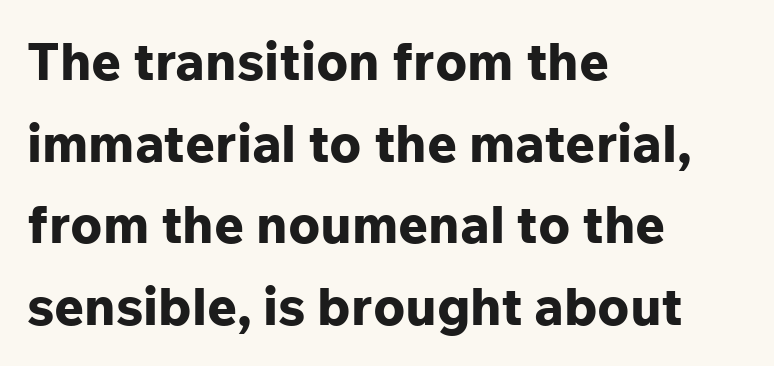
{"serif": "no", "italic": "no", "bold": "yes", "weight": "bold", "width": "normal", "stroke_contrast": "low", "x_height": "medium", "monospaced": "no", "underline": "no", "align": "left", "line_spacing": "normal", "line_spacing_ratio": 1.57, "letter_spacing": "normal", "letter_spacing_em": 0.0, "glyph_px": 52}
